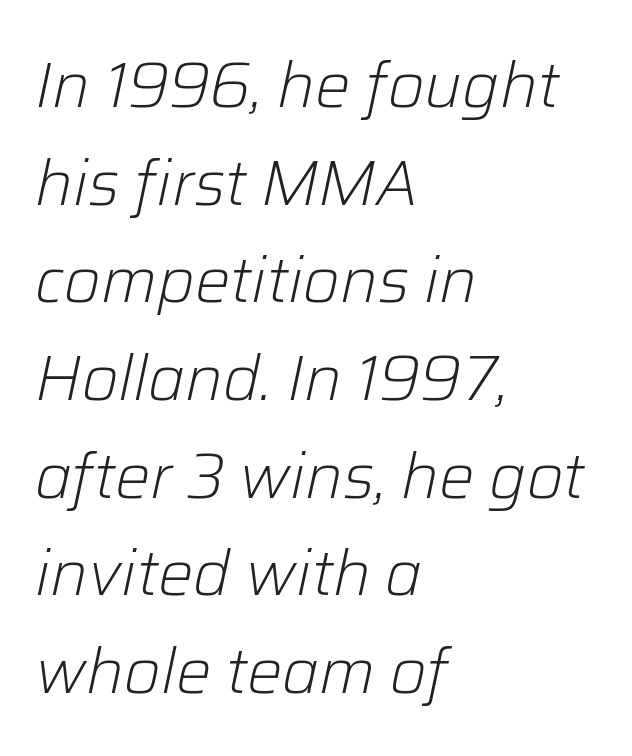
Heaviness? Minimal to ordinary, like unemphasized prose. A typesetter would call this proportional, since set widths differ per character. How would I describe the line gaps? Plain and ordinary. In terms of letterspacing, this is plain default setting.
